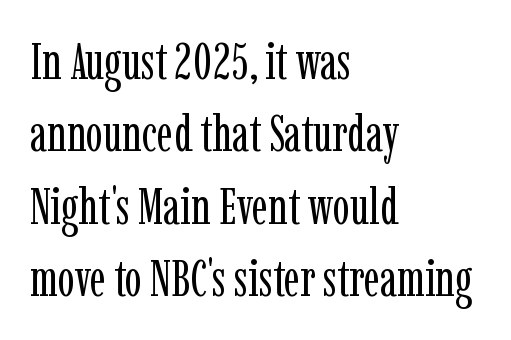
The specimen reads as upright at a glance. Honestly, the row spacing looks completely unremarkable. Nobody touched the tracking dial on this one. The foot of each line stays bare and open.
